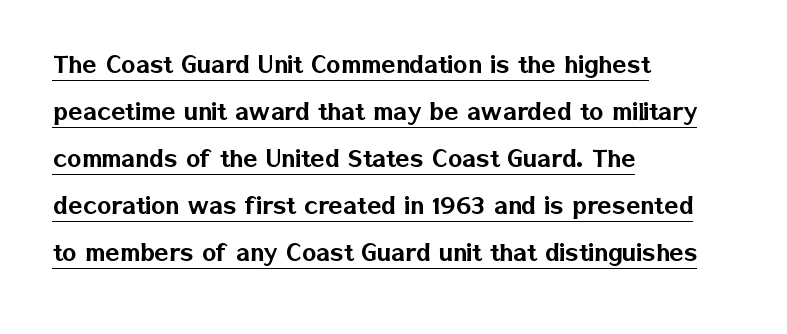
The image shows 30 px sans-serif type, upright; set left-aligned, normal line spacing (1.57x), normal letter spacing, underlined; low stroke contrast and a medium x-height.
